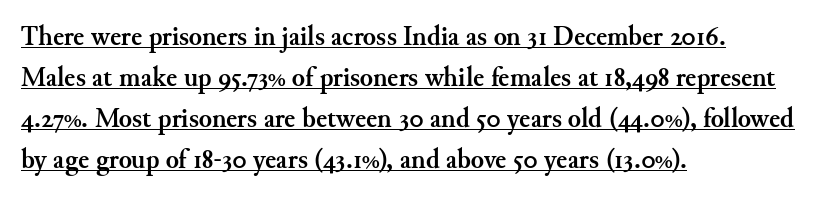
The image shows 27 px bold type, upright; set left-aligned, normal line spacing (1.52x), normal letter spacing, underlined.
